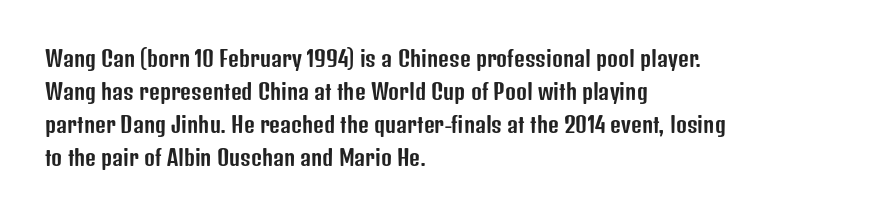
Q: Is the text italic (slanted)? A: No, it is upright.
Q: Is the text underlined? A: No.
Q: How is the paragraph aligned? A: Left-aligned.
Q: Is the spacing between letters normal or unusually wide? A: Normal.
Q: Is the spacing between lines tight, normal or loose? A: Normal.
